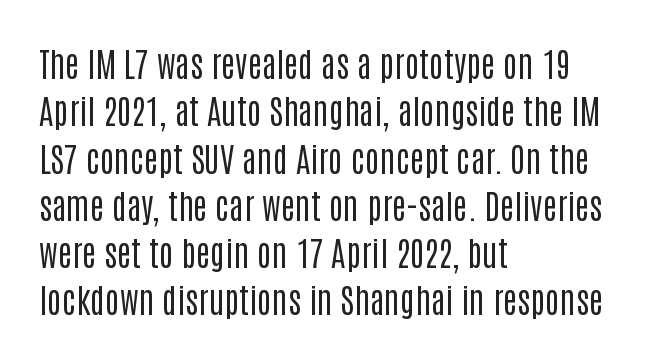
The letters carry no serifs — their stems end cleanly without finishing strokes. Compared with a centered layout, this one pins lines to the left instead. Italic? Not at all — the glyphs are vertical. Tracking value appears to be zero — textbook default spacing. The passage shown is typed in a proportional face where columns would drift. The designer left line spacing at the default.
